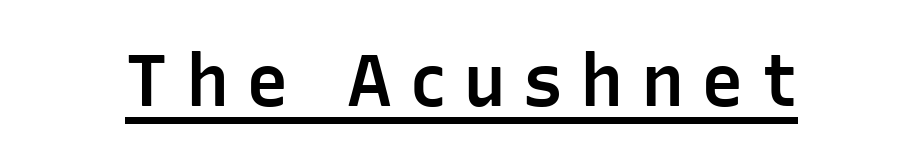
{"serif": "no", "italic": "no", "bold": "semi", "weight": "semibold", "width": "normal", "stroke_contrast": "low", "x_height": "medium", "monospaced": "no", "underline": "yes", "letter_spacing": "wide", "letter_spacing_em": 0.24, "glyph_px": 72}
